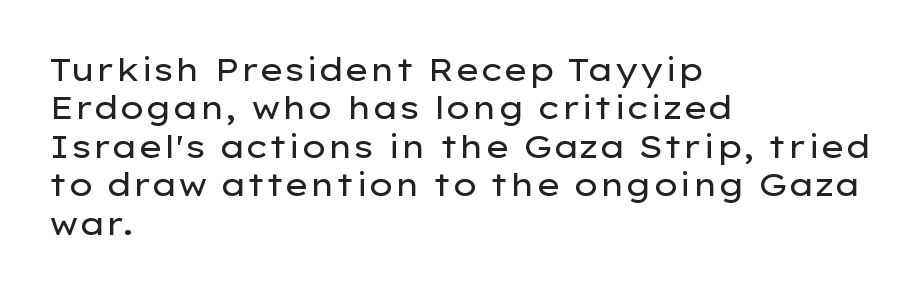
Weight class: somewhere from thin through regular. Observe the ordinary spacing: letters are neighbours, not strangers. Note the varied advance widths — an 'i' is clearly narrower than an 'm'. Caption: multi-line text, flush left, ragged right. Honestly, there is no underline to notice here at all. Nothing sits at the stroke ends, so this counts as sans-serif.
